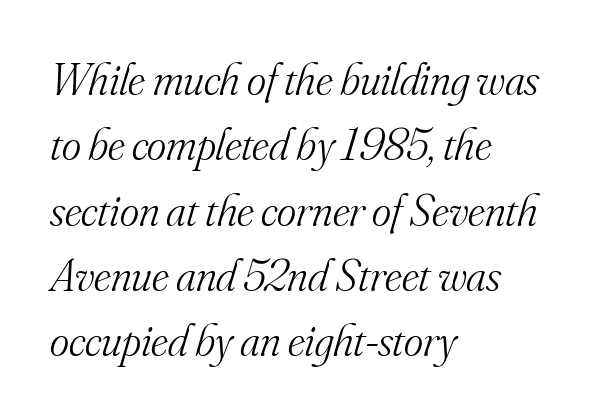
Q: Is the text bold? A: No.
Q: Is the text italic (slanted)? A: Yes, it leans right by about 16 degrees.
Q: Is the typeface a serif or a sans-serif typeface? A: Serif.
Q: Is the text underlined? A: No.
Q: How is the paragraph aligned? A: Left-aligned.
Q: Is the spacing between letters normal or unusually wide? A: Normal.
Q: Is the spacing between lines tight, normal or loose? A: Normal.
Q: Width (condensed, normal, or wide)? A: Normal.
Q: Stroke contrast? A: Medium.
Q: x-height? A: Small.
Q: Monospaced? A: No.
